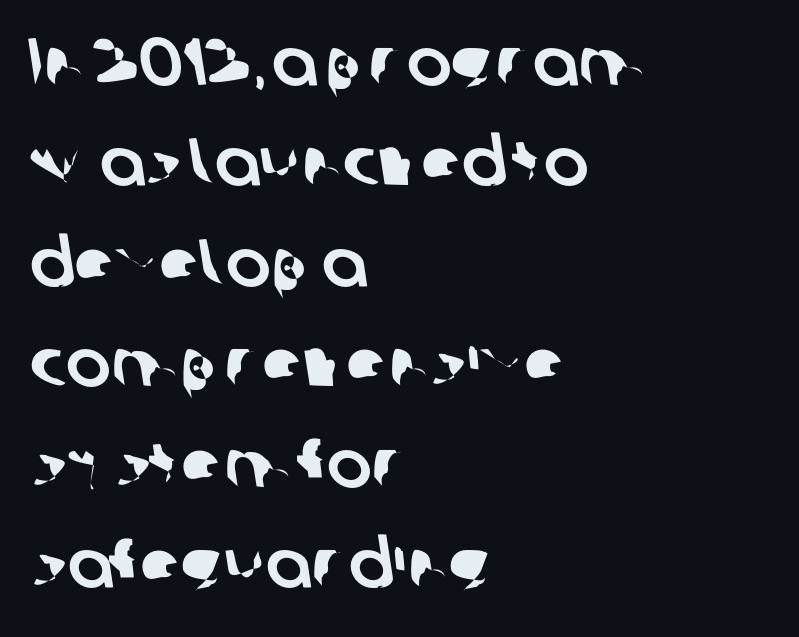
Q: Is the typeface a serif or a sans-serif typeface? A: Sans-serif.
Q: Is the text underlined? A: No.
Q: How is the paragraph aligned? A: Left-aligned.
Q: Is the spacing between letters normal or unusually wide? A: Normal.
Q: Is the spacing between lines tight, normal or loose? A: Normal.
Q: Width (condensed, normal, or wide)? A: Normal.
Q: Stroke contrast? A: Low.
Q: x-height? A: Medium.
Q: Monospaced? A: No.
